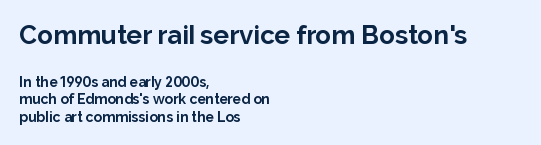
Q: Is the text bold? A: Yes.
Q: Is the text italic (slanted)? A: No, it is upright.
Q: Is the text underlined? A: No.
Q: How is the paragraph aligned? A: Left-aligned.
Q: Is the spacing between letters normal or unusually wide? A: Normal.
Q: Is the spacing between lines tight, normal or loose? A: Normal.
Q: Which block of text is set in a larger size, the first (top) or the second (bottom)? A: The first (top) one.
